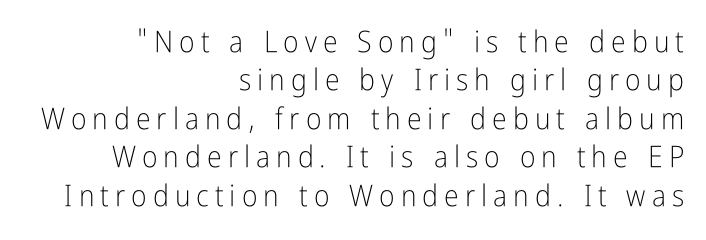
A student would call this right alignment; a typographer would say flush right, rag left. Posture: upright roman. Spacing verdict: proportional, widths tailored to each character. The typeface has the unassuming heft of standard copy or less. A typesetter would call this leading conventional body-copy spacing.
